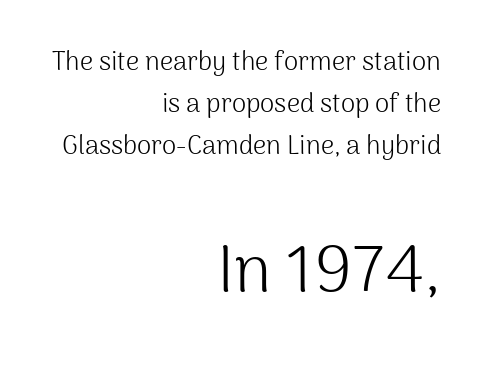
The image shows 66 px light sans-serif type, upright; set right-aligned, normal line spacing (1.61x), normal letter spacing, not underlined; the second (bottom) block is 2.54x larger; medium stroke contrast and a medium x-height.
